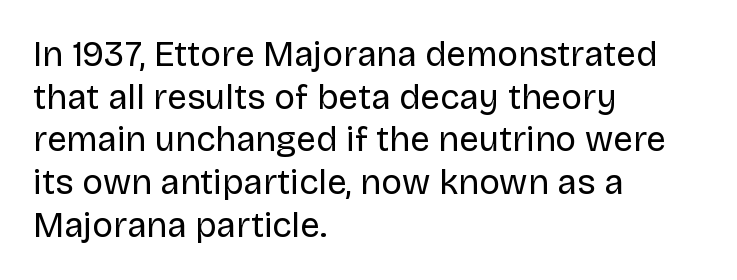
Posture: upright roman. This rendering employs a face without finishing strokes, i.e., a sans-serif. The letterforms sit shoulder to shoulder at normal distance. Character widths vary here, with narrow letters taking less room than wide ones. The string is rendered with underlining switched off. Compared with a typical body face, this is equally light or lighter still.
